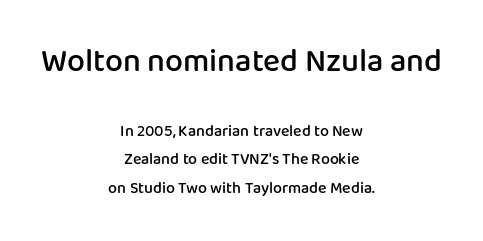
The image shows 32 px semibold sans-serif type, upright; set centered, line spacing 1.81x, normal letter spacing, not underlined; the first (top) block is 2.0x larger; low stroke contrast and a medium x-height.
